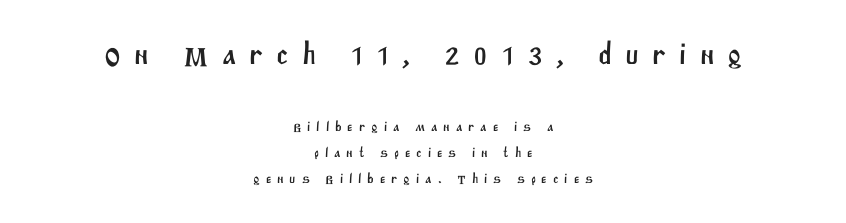
{"serif": "no", "width": "normal", "stroke_contrast": "medium", "x_height": "large", "monospaced": "no", "underline": "no", "align": "center", "line_spacing_ratio": 1.85, "letter_spacing": "wide", "letter_spacing_em": 0.42, "larger_block": "first", "size_ratio": 2.21, "glyph_px": 31}
